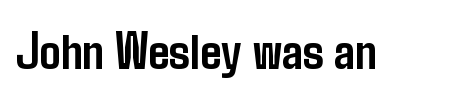
Q: Is the text bold? A: Yes.
Q: Is the text italic (slanted)? A: No, it is upright.
Q: Is the typeface a serif or a sans-serif typeface? A: Sans-serif.
Q: Is the text underlined? A: No.
Q: Is the spacing between letters normal or unusually wide? A: Normal.
Q: Width (condensed, normal, or wide)? A: Condensed.
Q: Stroke contrast? A: Low.
Q: x-height? A: Medium.
Q: Monospaced? A: No.
